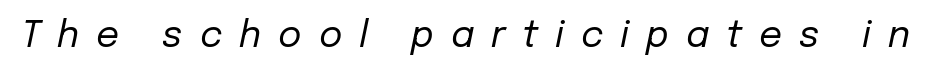
The image shows 36 px regular-weight type, italic (leaning right); set unusually wide letter spacing (+0.47 em), not underlined; low stroke contrast and a medium x-height.
